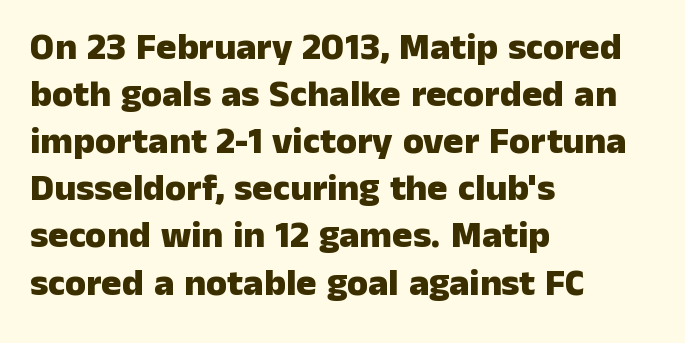
{"serif": "no", "italic": "no", "bold": "yes", "weight": "heavy", "width": "normal", "stroke_contrast": "low", "x_height": "medium", "monospaced": "no", "underline": "no", "align": "left", "line_spacing_ratio": 1.24, "letter_spacing": "normal", "letter_spacing_em": 0.0, "glyph_px": 38}
